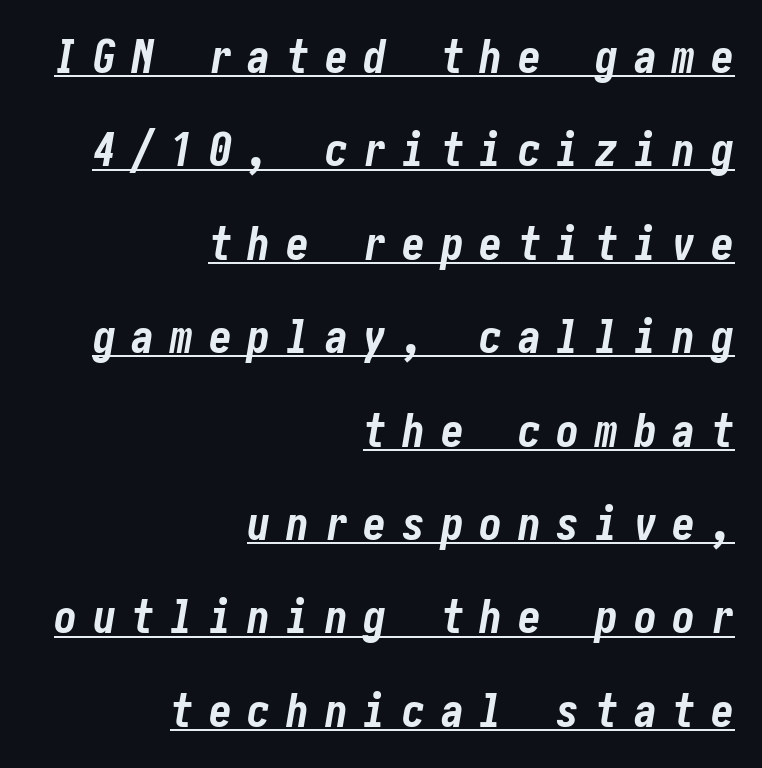
The image shows 46 px bold, condensed type, italic (leaning right); set right-aligned, loose line spacing (2.03x), unusually wide letter spacing (+0.34 em), underlined; low stroke contrast and a medium x-height.
